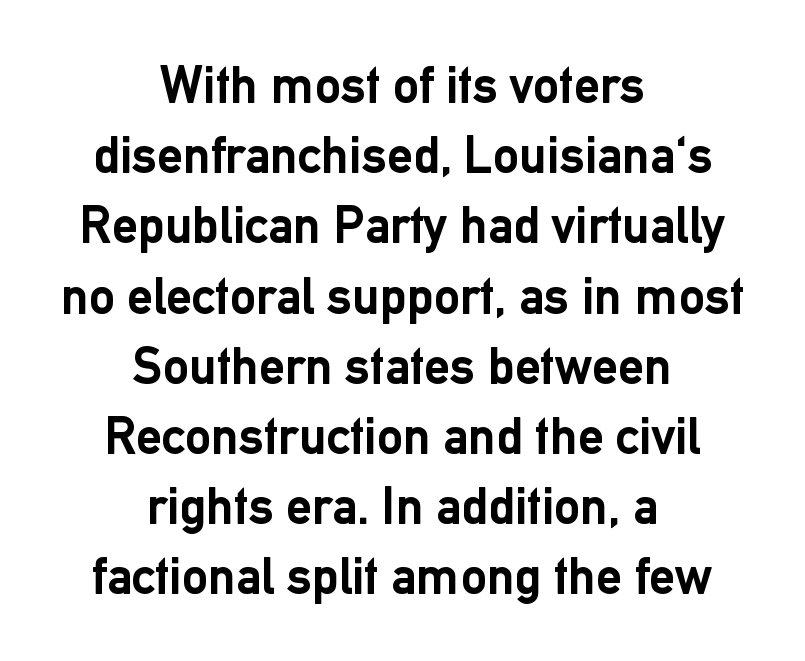
The image shows 52 px semibold sans-serif type, upright; set centered, normal line spacing (1.35x), normal letter spacing, not underlined; low stroke contrast and a medium x-height.
